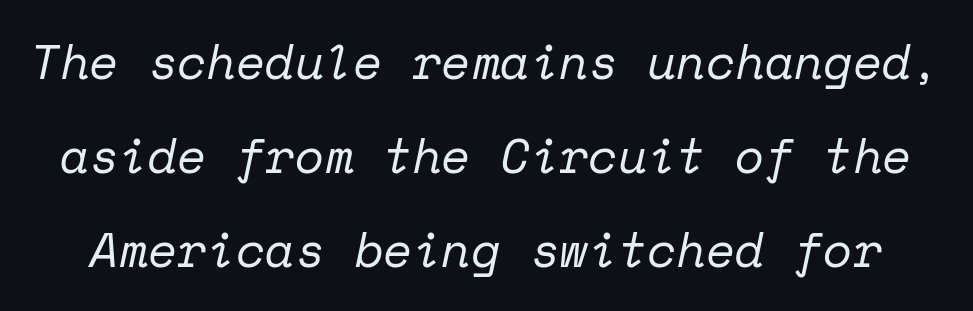
{"serif": "yes", "italic": "yes", "lean": "right", "slant_degrees": 12, "bold": "no", "weight": "regular", "width": "normal", "stroke_contrast": "low", "x_height": "medium", "monospaced": "yes", "underline": "no", "line_spacing": "loose", "line_spacing_ratio": 1.96, "letter_spacing": "normal", "letter_spacing_em": 0.0, "glyph_px": 48}
